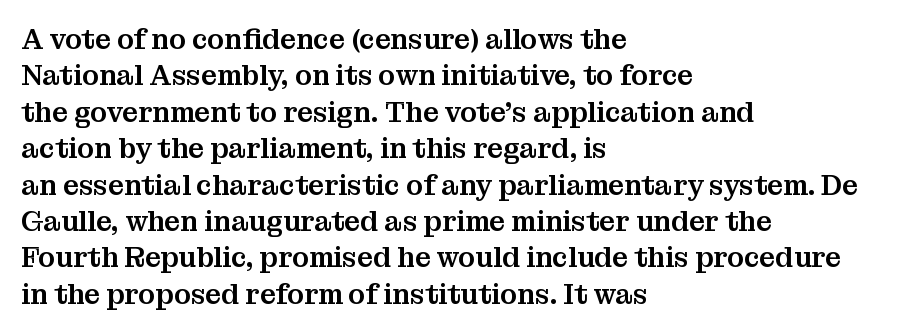
The image shows 28 px serif type, upright; set left-aligned, normal line spacing (1.3x), normal letter spacing, not underlined; medium stroke contrast and a medium x-height.
